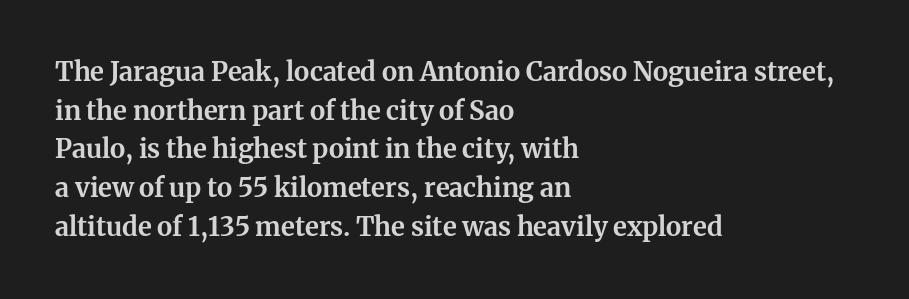
{"italic": "no", "bold": "yes", "underline": "no", "align": "left", "line_spacing": "normal", "line_spacing_ratio": 1.49, "letter_spacing": "normal", "letter_spacing_em": 0.0, "glyph_px": 26}
